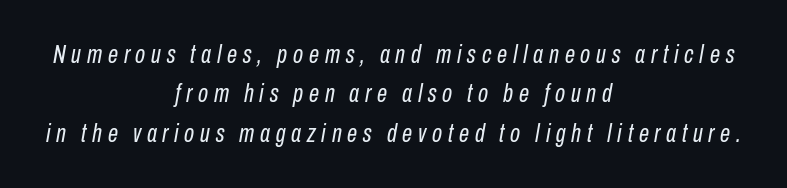
The image shows 26 px text type, italic (leaning right); set centered, normal line spacing (1.51x), unusually wide letter spacing (+0.22 em), not underlined.
